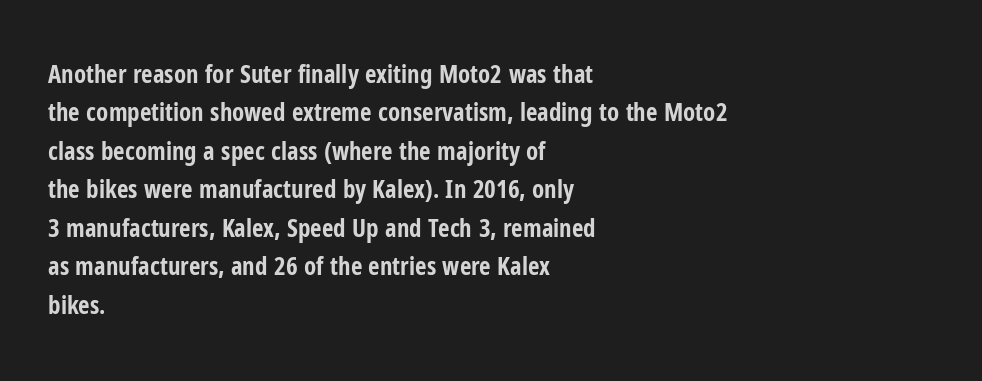
The image shows 25 px bold type, upright; set left-aligned, normal line spacing (1.54x), normal letter spacing, not underlined.
